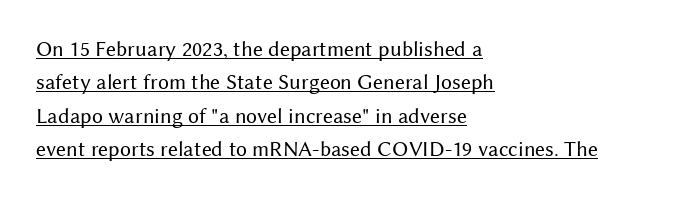
Characters remain perfectly vertical along every line. Is there an underline? Yes — a line sits under the letters. Each new line begins a customary step beneath the previous one. The setting favours the left margin, as ordinary paragraphs usually do. Nothing unusual about the tracking: characters are spaced as the font intends. The strokes are not fattened; the text isn't bold.
